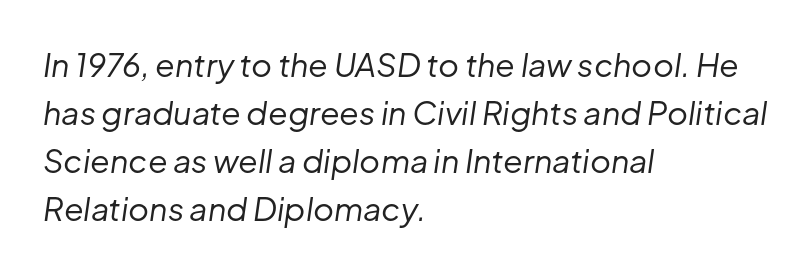
The image shows 32 px regular-weight type, italic (leaning right); set left-aligned, normal line spacing (1.5x), normal letter spacing, not underlined; low stroke contrast and a medium x-height.
